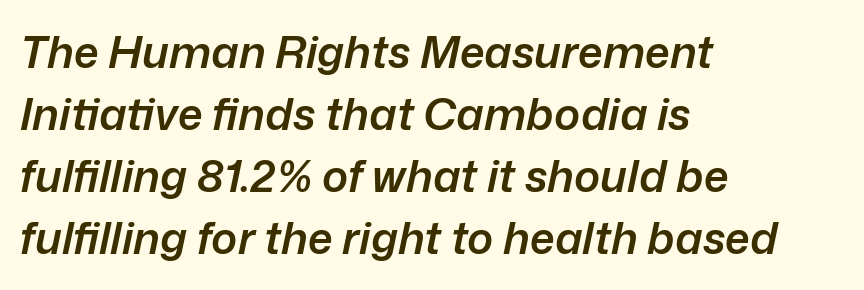
Q: Is the text bold? A: Semi-bold.
Q: Is the text italic (slanted)? A: Yes, it leans right by about 12 degrees.
Q: Is the text underlined? A: No.
Q: How is the paragraph aligned? A: Left-aligned.
Q: Is the spacing between letters normal or unusually wide? A: Normal.
Q: Is the spacing between lines tight, normal or loose? A: Normal.
Q: Width (condensed, normal, or wide)? A: Normal.
Q: Stroke contrast? A: Low.
Q: x-height? A: Medium.
Q: Monospaced? A: No.
